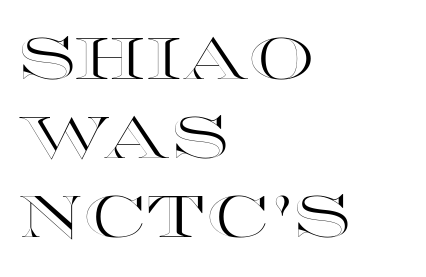
The image shows 59 px wide type, upright; set left-aligned, normal line spacing (1.34x), normal letter spacing, not underlined; a large x-height.
